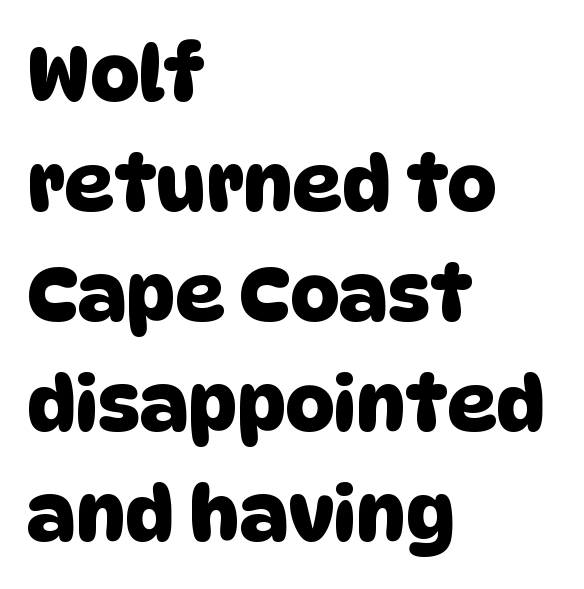
Q: Is the typeface a serif or a sans-serif typeface? A: Sans-serif.
Q: Is the text underlined? A: No.
Q: How is the paragraph aligned? A: Left-aligned.
Q: Is the spacing between letters normal or unusually wide? A: Normal.
Q: Is the spacing between lines tight, normal or loose? A: Normal.
Q: Width (condensed, normal, or wide)? A: Normal.
Q: Stroke contrast? A: Low.
Q: x-height? A: Large.
Q: Monospaced? A: No.
